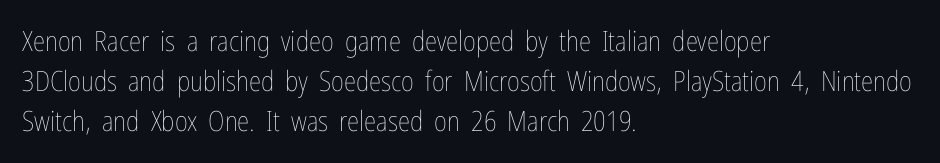
The type is set solid horizontally, with unmodified tracking. The face used here is proportionally spaced, like ordinary book or web type. Vertically, the passage feels balanced, rows spaced as you'd expect. Unlike italic type, these characters show no tilt at all. Caption: multi-line text, flush left, ragged right. Plain, unruled lines of type.
